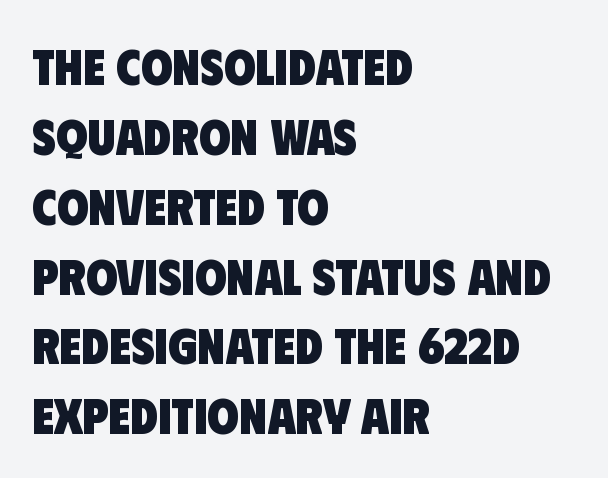
The image shows 51 px heavy, condensed sans-serif type; set left-aligned, normal line spacing (1.37x), normal letter spacing, not underlined; low stroke contrast and a large x-height.
